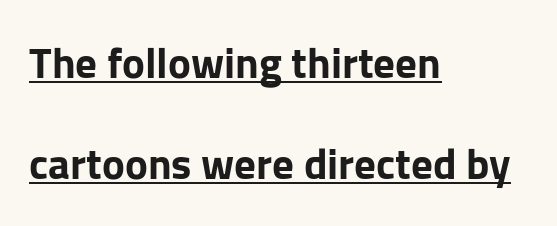
Emphasis is given by a line drawn under the lettering. A typesetter would mark this as roman, not italic. Stroke thickness is high; the sample reads as a true bold. Look at the tracking — it's just the regular setting, nothing added.
